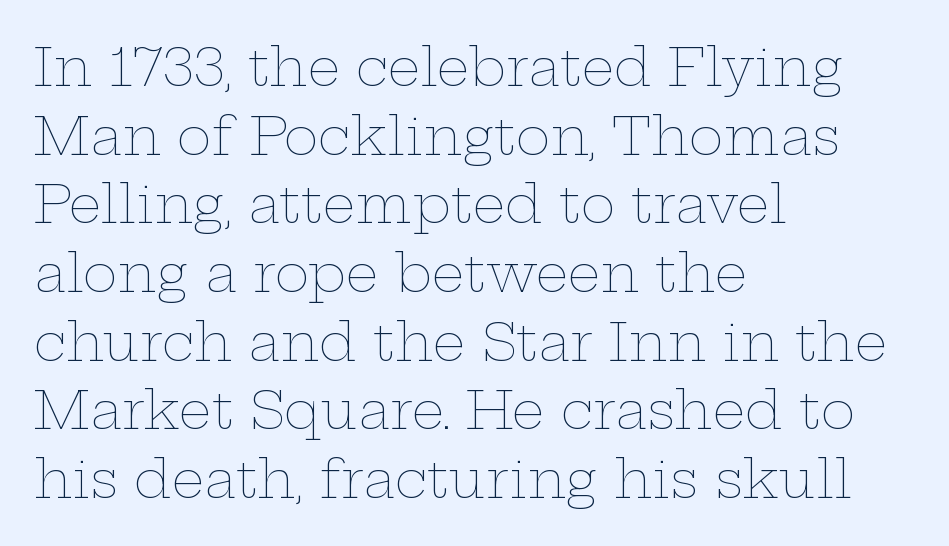
The image shows 52 px thin, wide type, upright; set left-aligned, normal line spacing (1.32x), normal letter spacing, not underlined; low stroke contrast and a medium x-height.
